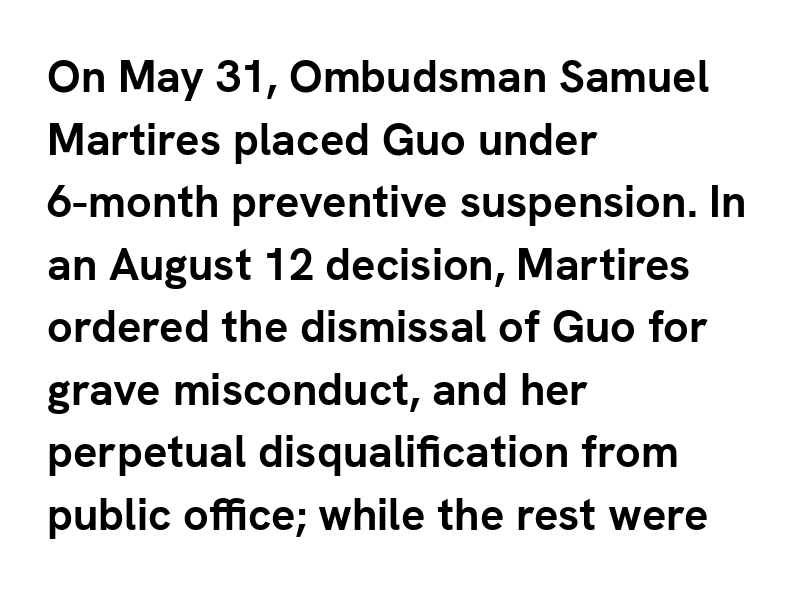
No extra tracking has been applied to these lines. Horizontal bands of white between lines are of average thickness. One-word summary of the alignment: left. I'd call this a sans setting — the letters go barefoot. Letters rest on an invisible, unmarked baseline. I'd describe the lettering as bold — thick and assertive.
